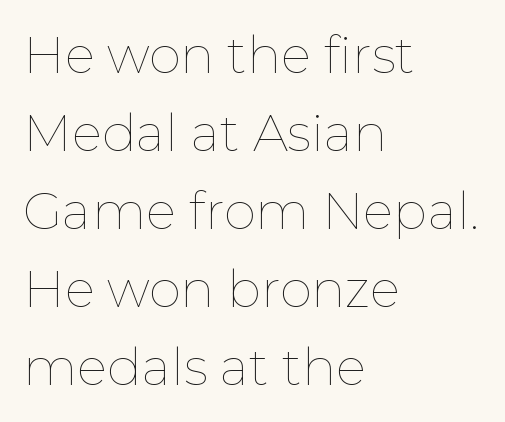
The image shows 51 px thin type, upright; set left-aligned, normal line spacing (1.53x), normal letter spacing, not underlined; low stroke contrast and a medium x-height.
